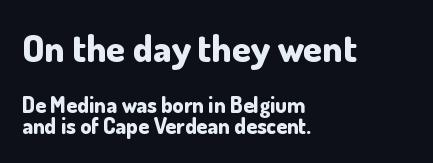
A full-strength bold gives these letters their thick strokes. Closely set lines give the paragraph a compact silhouette. Is this a sans? Yes — the strokes have no serifs. The paragraph shown leans on its left margin.
